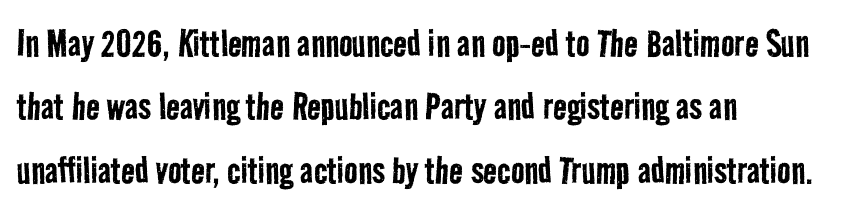
{"serif": "no", "bold": "no", "weight": "regular", "width": "condensed", "stroke_contrast": "low", "x_height": "medium", "monospaced": "no", "underline": "no", "align": "left", "line_spacing": "normal", "line_spacing_ratio": 1.41, "letter_spacing": "normal", "letter_spacing_em": 0.0, "glyph_px": 45}
